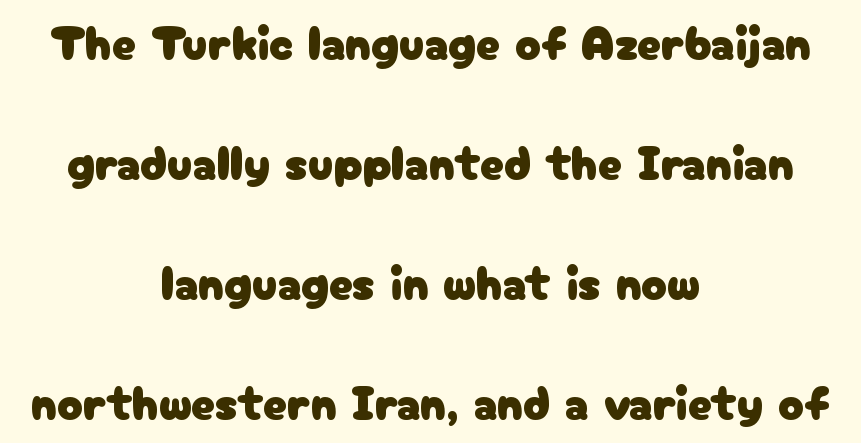
{"serif": "no", "italic": "no", "width": "normal", "stroke_contrast": "low", "x_height": "medium", "monospaced": "no", "underline": "no", "align": "center", "line_spacing": "loose", "line_spacing_ratio": 2.5, "letter_spacing": "normal", "letter_spacing_em": 0.0, "glyph_px": 48}
